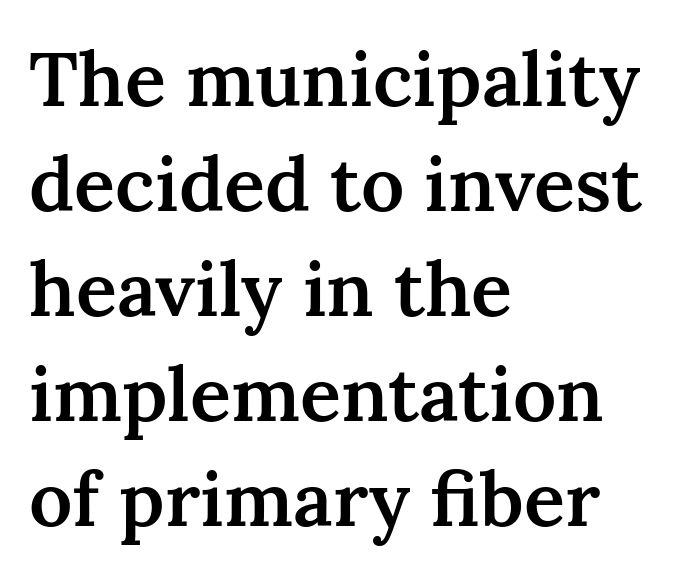
The paragraph has a hard left edge and a soft right edge. Tracking here is standard; glyphs follow each other at the usual distance. Plain, unruled lines of type. The characters display serif detailing at their extremities. If you measured baseline to baseline, you'd find a middling distance.
